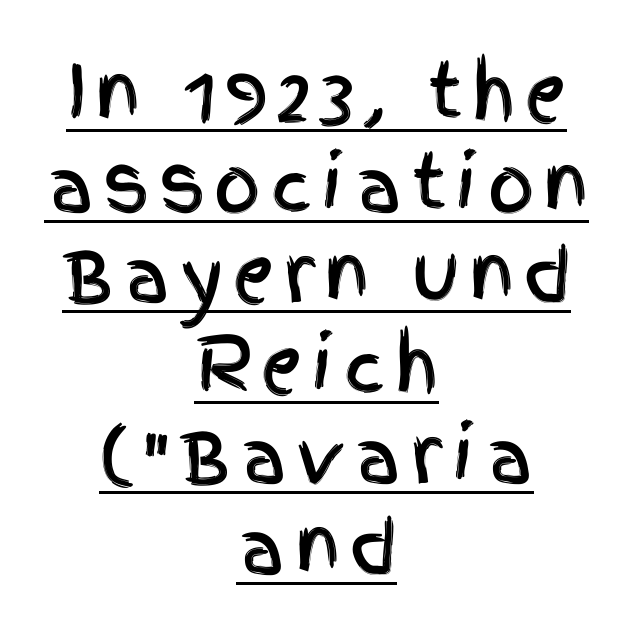
The paragraph has two soft edges and a firm central axis. The type family on display is of the sans-serif kind. The rendered words wear a rule along their underside. The letters advance in unequal steps, a hallmark of proportional type. Nope, not italic — everything's standing straight.
